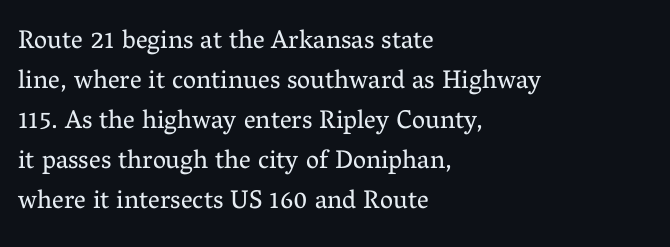
The image shows 26 px text type, upright; set left-aligned, normal line spacing (1.54x), normal letter spacing, not underlined.
